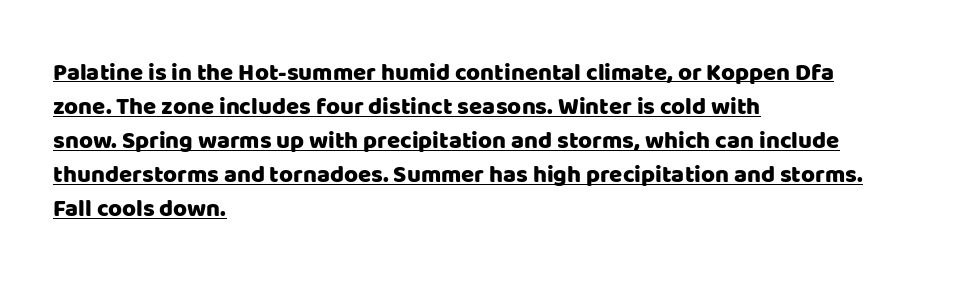
Short note: letters normally spaced. The block of text has a typical density, with ordinary space between rows. Horizontal alignment here is leftward, the default for most running prose. The font's upright variant was chosen for this text. Underline: present.
